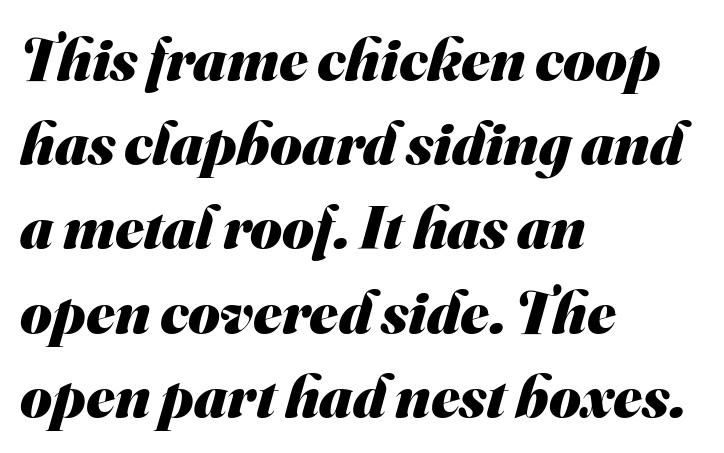
Q: Is the text bold? A: Yes.
Q: Is the typeface a serif or a sans-serif typeface? A: Sans-serif.
Q: Is the text underlined? A: No.
Q: How is the paragraph aligned? A: Left-aligned.
Q: Is the spacing between letters normal or unusually wide? A: Normal.
Q: Is the spacing between lines tight, normal or loose? A: Normal.
Q: Width (condensed, normal, or wide)? A: Normal.
Q: Stroke contrast? A: Medium.
Q: x-height? A: Small.
Q: Monospaced? A: No.
